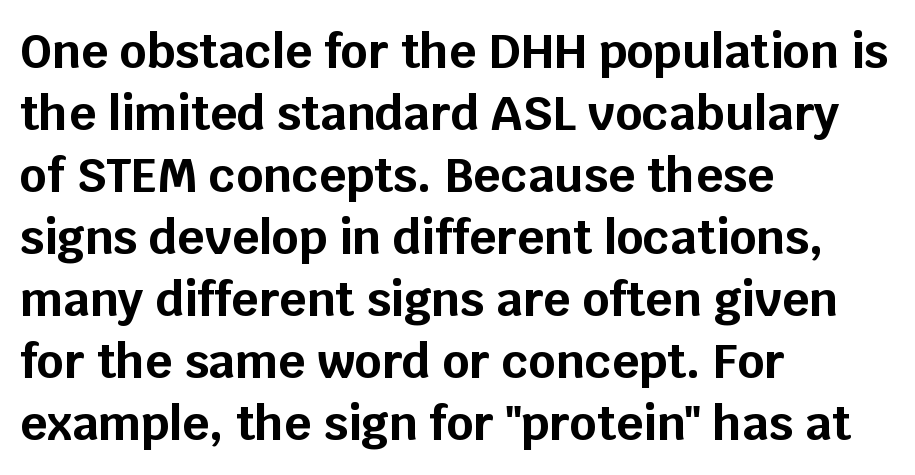
{"serif": "no", "italic": "no", "bold": "yes", "weight": "bold", "width": "normal", "stroke_contrast": "low", "x_height": "large", "monospaced": "no", "underline": "no", "align": "left", "line_spacing": "normal", "line_spacing_ratio": 1.32, "letter_spacing": "normal", "letter_spacing_em": 0.0, "glyph_px": 47}
